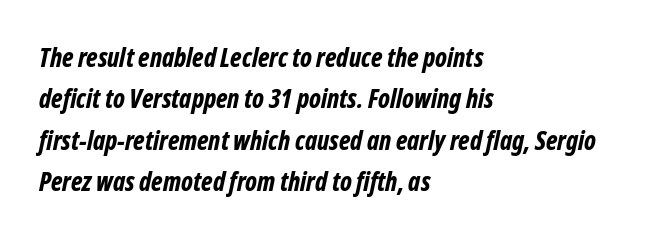
The text carries the slant typical of an italic or oblique font. Set as a true bold cut, around the 700 mark. Regarding leading, the lines here are spaced in the standard way. If you drew a ruler down the left edge, every line would touch it.
